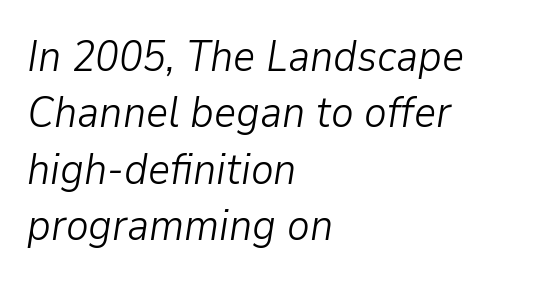
{"italic": "yes", "lean": "right", "slant_degrees": 9, "bold": "no", "weight": "light", "width": "normal", "stroke_contrast": "low", "x_height": "medium", "monospaced": "no", "underline": "no", "align": "left", "line_spacing": "normal", "line_spacing_ratio": 1.31, "letter_spacing": "normal", "letter_spacing_em": 0.0, "glyph_px": 43}
